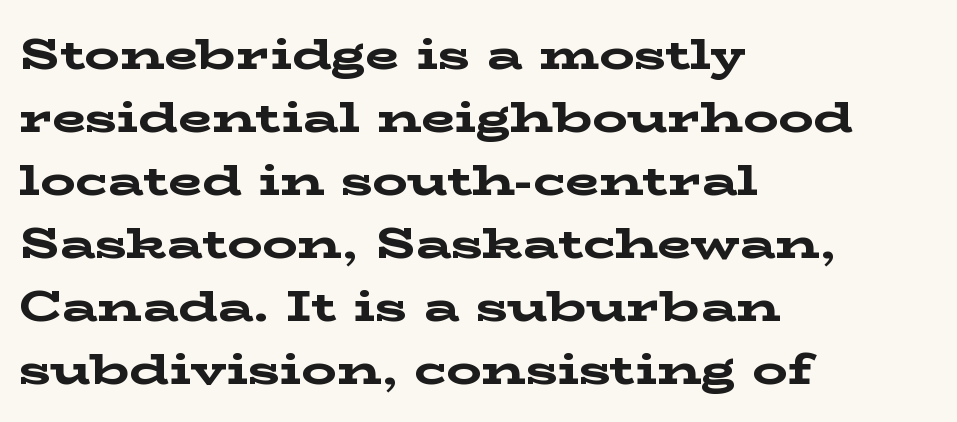
Little horizontal feet cap the strokes, marking this as serif type. The rendering uses natural spacing where letterforms have individual widths. In CSS terms this would be text-align: left. Is there much room between lines? A standard amount, neither cramped nor airy. Nobody touched the tracking dial on this one. The specimen reads as upright at a glance.
